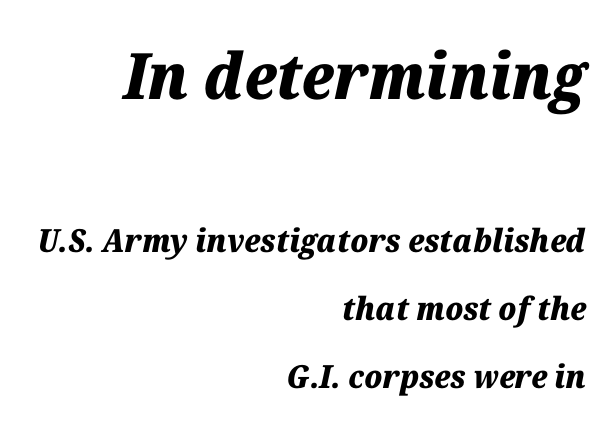
The image shows 64 px heavy type, italic (leaning right); set right-aligned, loose line spacing (2.12x), normal letter spacing, not underlined; the first (top) block is 2.0x larger; medium stroke contrast and a medium x-height.
